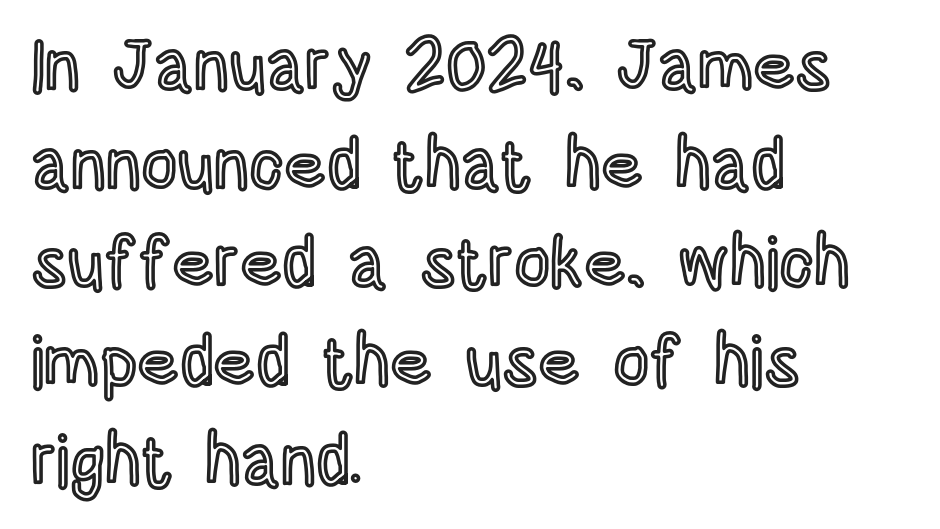
Successive baselines arrive at the customary interval. Here the glyphs are tracked normally, forming tight word shapes. The typesetter chose a ragged-right arrangement here. Every stem runs plumb, perpendicular to the baseline. Underline: absent. The rendering uses natural spacing where letterforms have individual widths.
